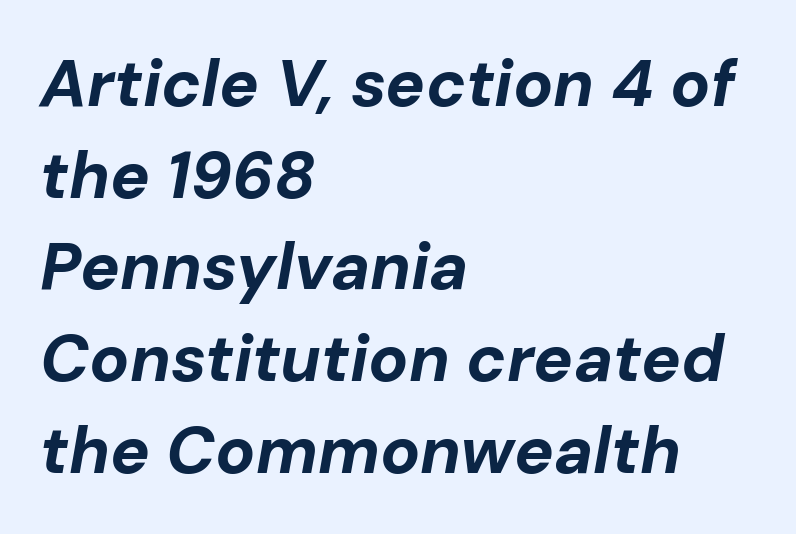
The image shows 66 px bold type, italic (leaning right); set left-aligned, normal line spacing (1.39x), normal letter spacing, not underlined; low stroke contrast and a medium x-height.
